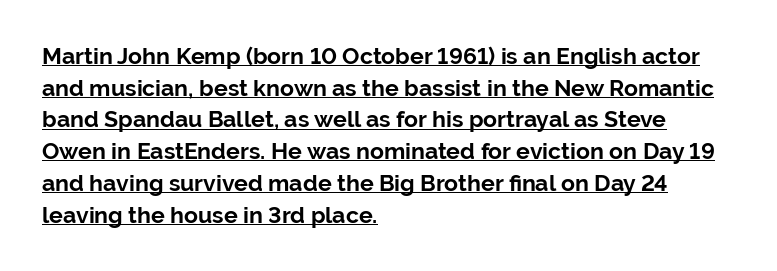
Is there any slant? The stems are plumb. The glyphs have the mass of a bold cut. The letterforms sit shoulder to shoulder at normal distance. The text block is weighted toward the left margin, trailing off unevenly rightward.
